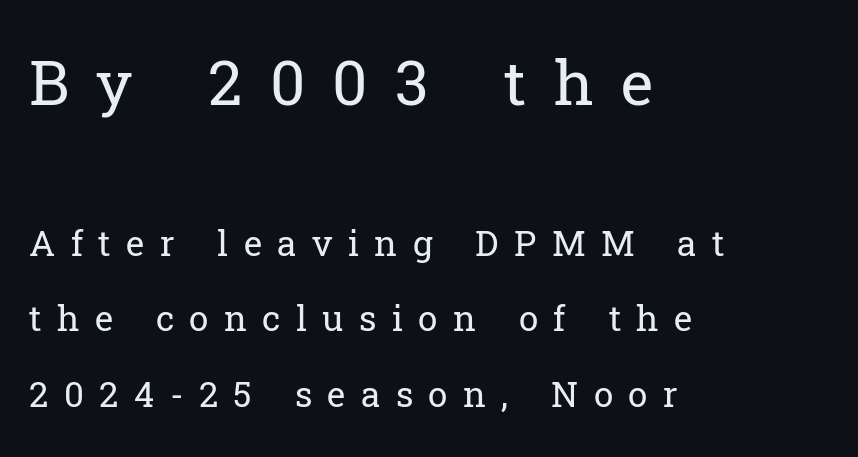
Spacing verdict: proportional, widths tailored to each character. Check under the words: just untouched page. This sample uses a serif face. Letters have the restrained weight of plain body copy at most.
